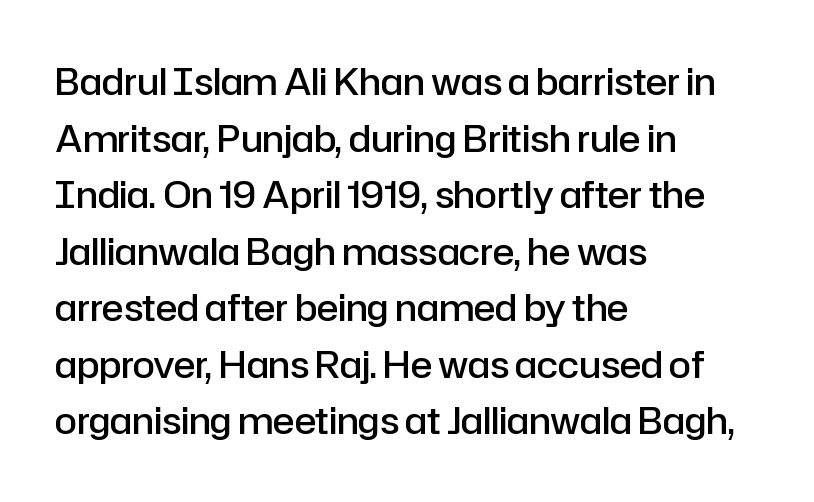
This is the regular roman posture of the typeface. Leftover space on each line is placed entirely after the last word. The typeface chosen for these lines omits serifs. How would I describe the line gaps? Plain and ordinary.
